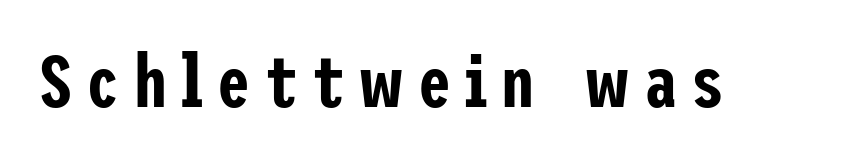
No italicization has been applied; the sample stays upright. Note: no serifs on the glyphs. The space directly below the letters is spotless.
